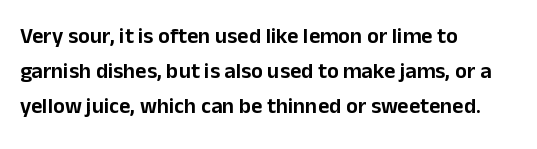
{"italic": "no", "underline": "no", "align": "left", "line_spacing": "normal", "line_spacing_ratio": 1.59, "letter_spacing": "normal", "letter_spacing_em": 0.0, "glyph_px": 22}
